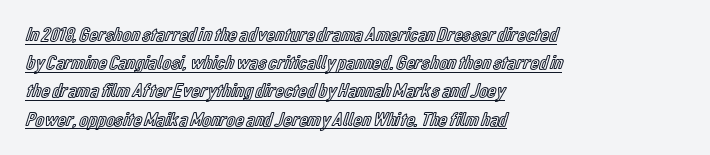
{"underline": "yes", "align": "left", "line_spacing": "normal", "line_spacing_ratio": 1.41, "letter_spacing": "normal", "letter_spacing_em": 0.0, "glyph_px": 20}
